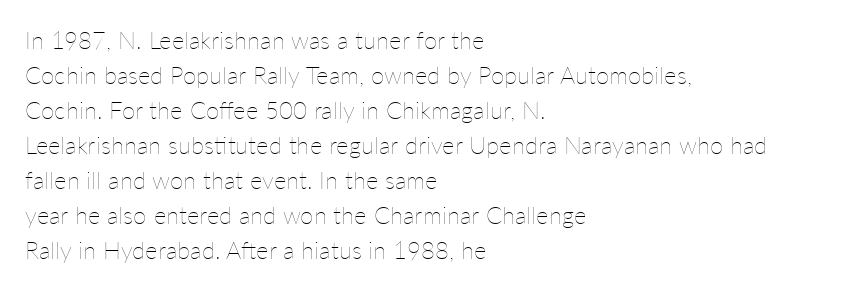
{"italic": "no", "bold": "no", "underline": "no", "align": "left", "line_spacing": "normal", "line_spacing_ratio": 1.46, "letter_spacing": "normal", "letter_spacing_em": 0.0, "glyph_px": 24}
